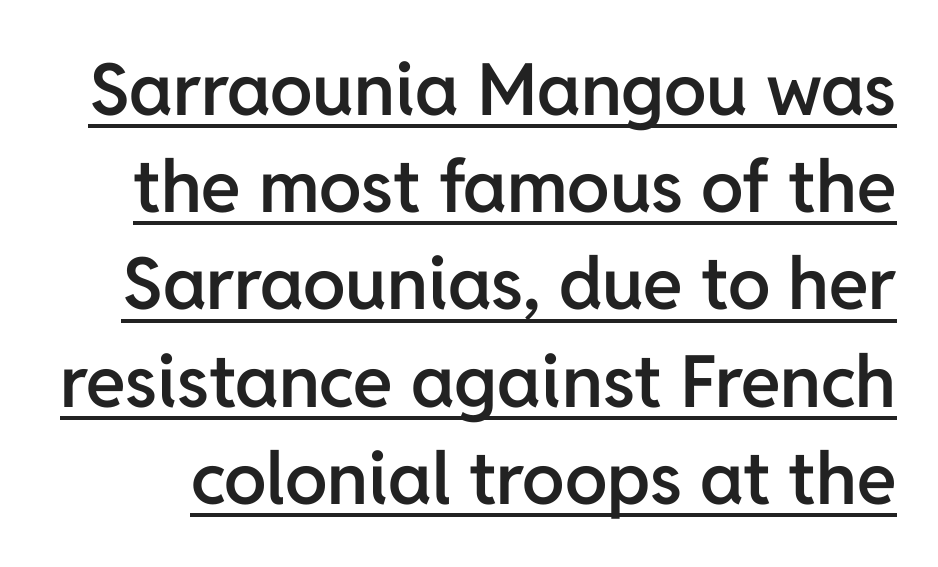
How heavy is the stroke? Medium-heavy — a semibold, shy of bold. Character widths vary here, with narrow letters taking less room than wide ones. Do the letters lean? They stand straight. The line-height multiplier appears to be the usual default. Nothing unusual about the tracking: characters are spaced as the font intends. The typeface chosen for these lines omits serifs.
